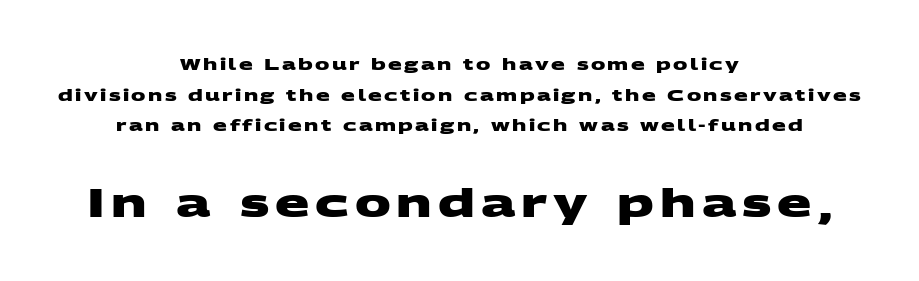
Notice the wide empty band between every row — that's loose leading. A typesetter would call this proportional, since set widths differ per character. Underline: absent. These lines carry a lot of weight — the face is fully bold. This layout puts the modest block above and the oversized block below.
